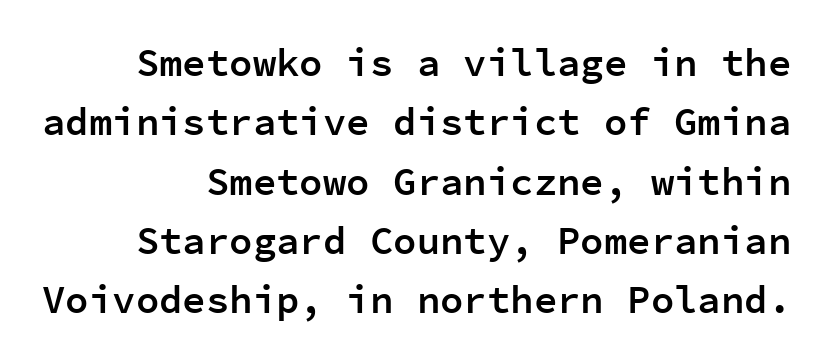
Q: Is the text bold? A: Semi-bold.
Q: Is the text italic (slanted)? A: No, it is upright.
Q: Is the typeface a serif or a sans-serif typeface? A: Sans-serif.
Q: Is the text underlined? A: No.
Q: How is the paragraph aligned? A: Right-aligned.
Q: Is the spacing between letters normal or unusually wide? A: Normal.
Q: Is the spacing between lines tight, normal or loose? A: Normal.
Q: Width (condensed, normal, or wide)? A: Normal.
Q: Stroke contrast? A: Low.
Q: x-height? A: Medium.
Q: Monospaced? A: Yes.
